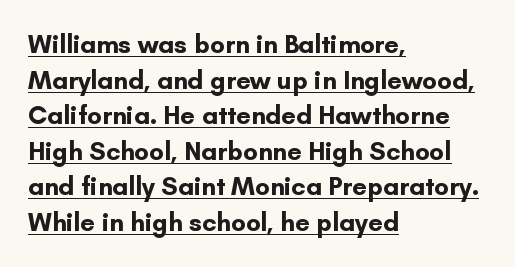
{"italic": "no", "bold": "yes", "underline": "yes", "align": "left", "line_spacing": "normal", "line_spacing_ratio": 1.37, "letter_spacing": "normal", "letter_spacing_em": 0.0, "glyph_px": 26}
